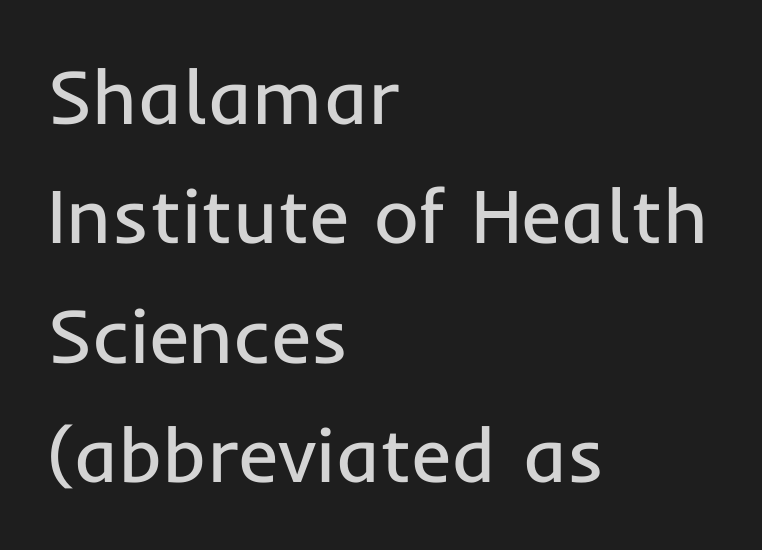
Horizontal bands of white between lines are of average thickness. Type without underlining. You can tell from the bare stems that sans-serif type was used. Words appear dense and cohesive because spacing is normal. The letterforms sit at book weight or below. Is the block centered? No — it sits flush against the left margin.
